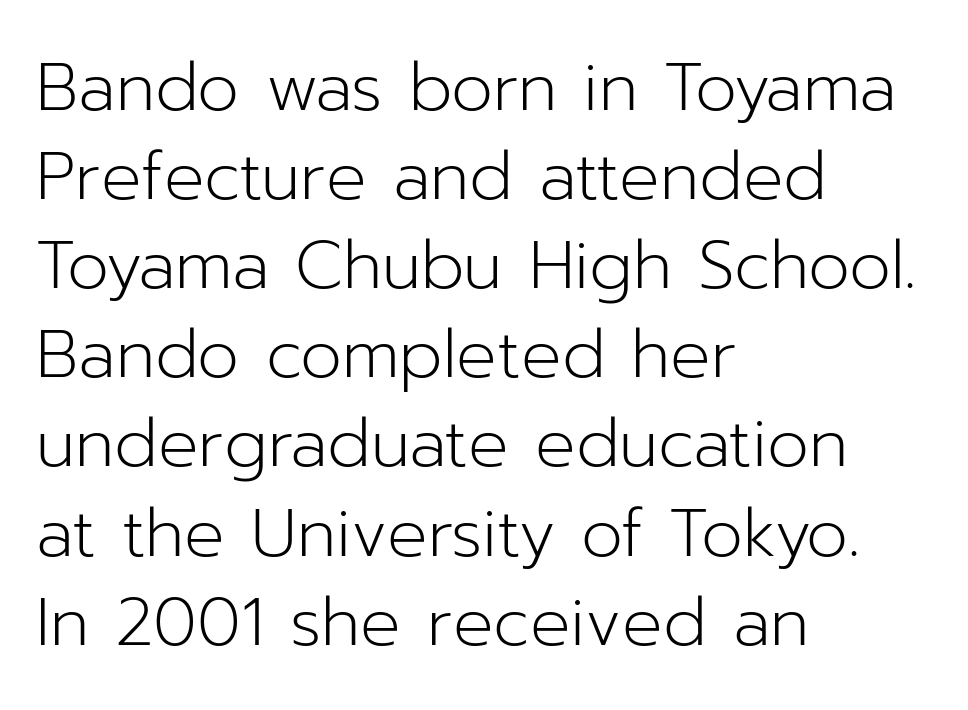
{"serif": "no", "italic": "no", "bold": "no", "weight": "light", "width": "normal", "stroke_contrast": "low", "x_height": "medium", "monospaced": "no", "underline": "no", "align": "left", "line_spacing": "normal", "line_spacing_ratio": 1.33, "letter_spacing": "normal", "letter_spacing_em": 0.0, "glyph_px": 67}
